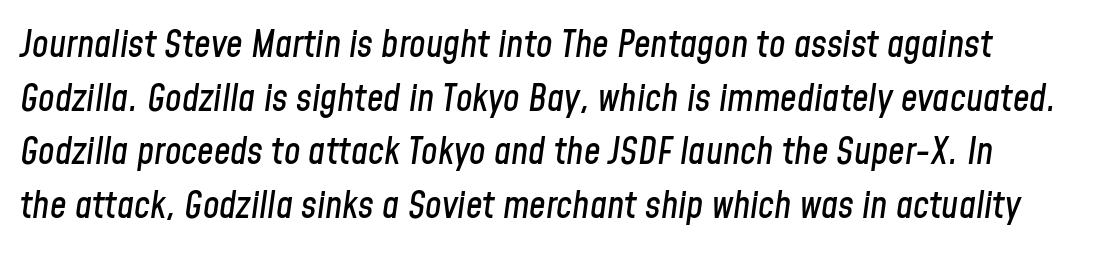
Regular leading. Italic? Definitely — the glyphs are oblique. Looks like regular typesetting: each glyph gets only the width it needs. Glyph-to-glyph distance matches everyday printed text.
